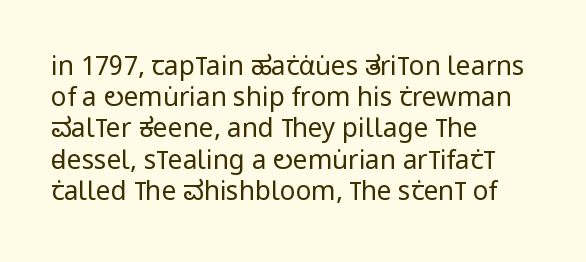
Q: Is the text bold? A: No.
Q: Is the text italic (slanted)? A: No, it is upright.
Q: Is the text underlined? A: No.
Q: How is the paragraph aligned? A: Left-aligned.
Q: Is the spacing between letters normal or unusually wide? A: Normal.
